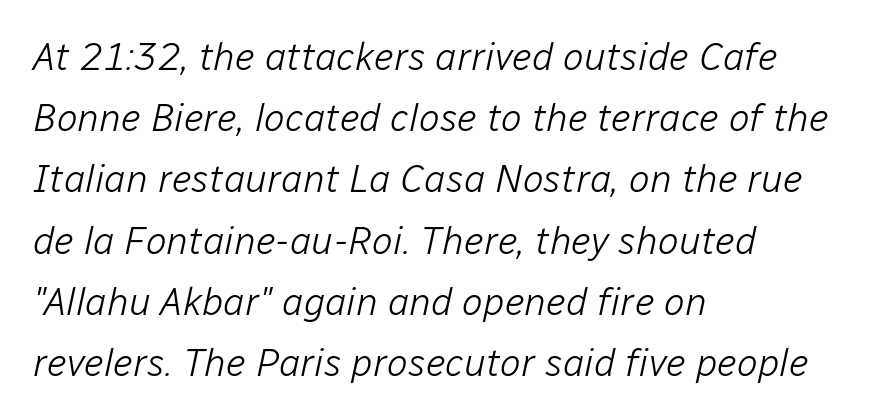
Do the characters align in a grid? No, the font is proportional. Does the leading feel generous? No, just average. Notice how the stems are inclined rather than vertical — that's the hallmark of italics. The horizontal fit of the characters is conventional and even.
